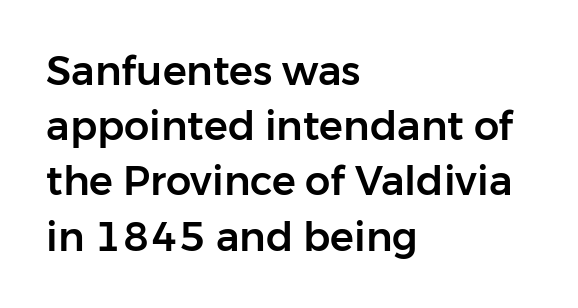
{"serif": "no", "italic": "no", "width": "normal", "stroke_contrast": "low", "x_height": "medium", "monospaced": "no", "underline": "no", "align": "left", "line_spacing": "normal", "line_spacing_ratio": 1.38, "letter_spacing": "normal", "letter_spacing_em": 0.0, "glyph_px": 40}
